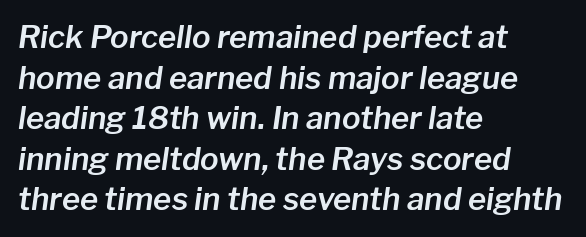
The image shows 31 px text type, italic (leaning right); set left-aligned, normal line spacing (1.31x), normal letter spacing, not underlined; low stroke contrast and a medium x-height.
